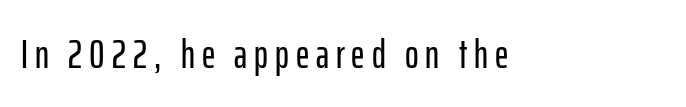
{"serif": "no", "italic": "no", "width": "condensed", "stroke_contrast": "low", "x_height": "medium", "monospaced": "no", "underline": "no", "glyph_px": 41}
